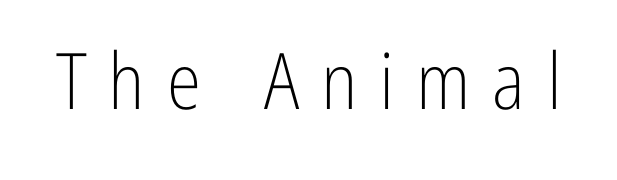
Q: Is the text bold? A: No.
Q: Is the text italic (slanted)? A: No, it is upright.
Q: Is the typeface a serif or a sans-serif typeface? A: Sans-serif.
Q: Is the text underlined? A: No.
Q: Is the spacing between letters normal or unusually wide? A: Unusually wide.
Q: Width (condensed, normal, or wide)? A: Condensed.
Q: Stroke contrast? A: Low.
Q: x-height? A: Medium.
Q: Monospaced? A: No.
